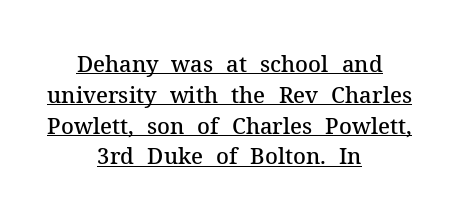
The leading is moderate, giving the passage an even texture. Every character sits straight up, as roman type does. These characters rest on top of a visible drawn line. Does the copy run flush right? No — it is centered line by line.
